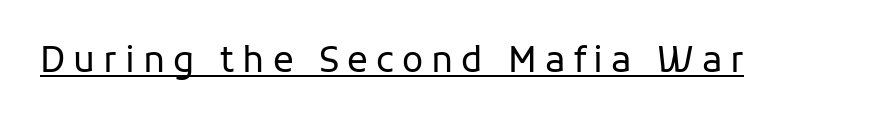
Descenders here cross a horizontal rule under the line. A light-to-regular cut is what we see here. Characters remain perfectly vertical along every line. Tracking here is generous; glyphs stand well apart from one another.
